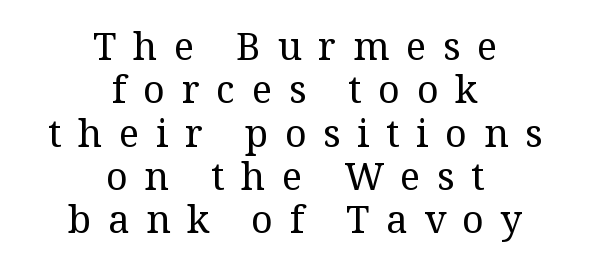
The image shows 38 px regular-weight serif type, upright; set centered, tight line spacing (1.14x), unusually wide letter spacing (+0.44 em), not underlined; medium stroke contrast and a medium x-height.
